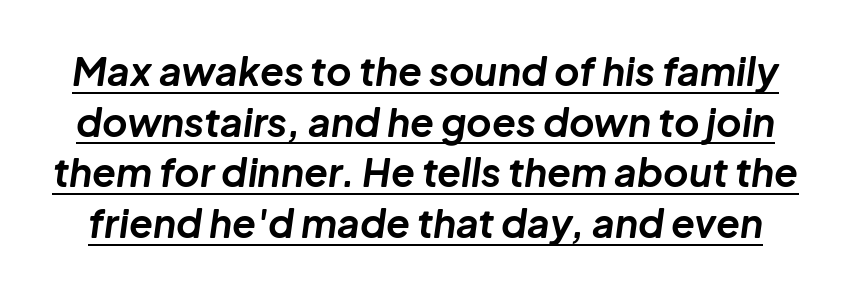
Quick note: underline on. Compared with typical paragraphs, the rows here are spaced about the same. The letters are slanted; this is an italic face. Set as a true bold cut, around the 700 mark. There is no visible air inserted between adjacent glyphs. The face used here is proportionally spaced, like ordinary book or web type.
